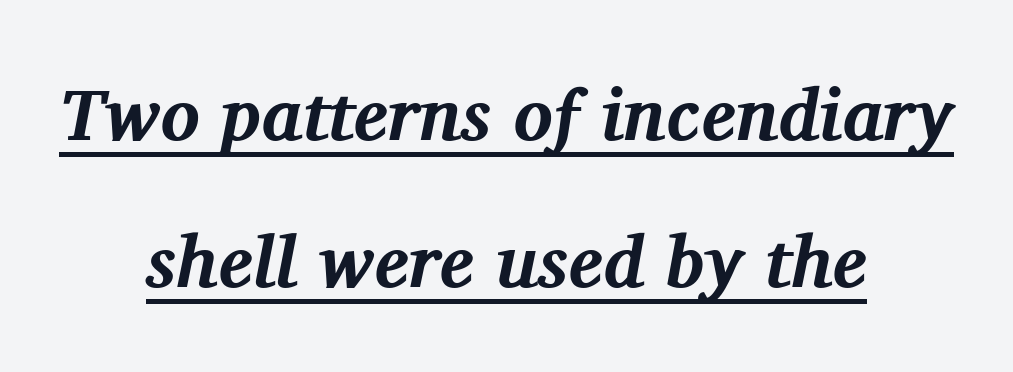
Q: Is the text bold? A: Yes.
Q: Is the text italic (slanted)? A: Yes, it leans right by about 11 degrees.
Q: Is the typeface a serif or a sans-serif typeface? A: Serif.
Q: Is the text underlined? A: Yes.
Q: How is the paragraph aligned? A: Centered.
Q: Is the spacing between letters normal or unusually wide? A: Normal.
Q: Is the spacing between lines tight, normal or loose? A: Loose.
Q: Width (condensed, normal, or wide)? A: Normal.
Q: Stroke contrast? A: Medium.
Q: x-height? A: Medium.
Q: Monospaced? A: No.
